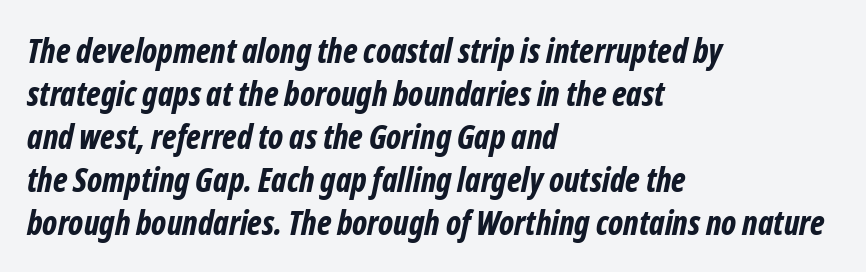
Q: Is the text bold? A: Yes.
Q: Is the text italic (slanted)? A: Yes, it leans right by about 12 degrees.
Q: Is the text underlined? A: No.
Q: How is the paragraph aligned? A: Left-aligned.
Q: Is the spacing between letters normal or unusually wide? A: Normal.
Q: Is the spacing between lines tight, normal or loose? A: Normal.
Q: Width (condensed, normal, or wide)? A: Condensed.
Q: Stroke contrast? A: Low.
Q: x-height? A: Medium.
Q: Monospaced? A: No.
